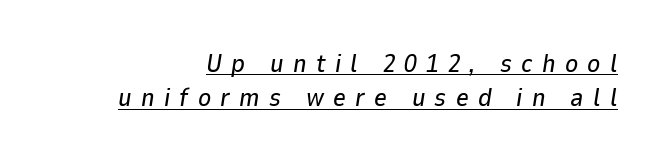
{"italic": "yes", "lean": "right", "slant_degrees": 9, "underline": "yes", "line_spacing": "normal", "line_spacing_ratio": 1.38, "letter_spacing": "wide", "letter_spacing_em": 0.37, "glyph_px": 25}
